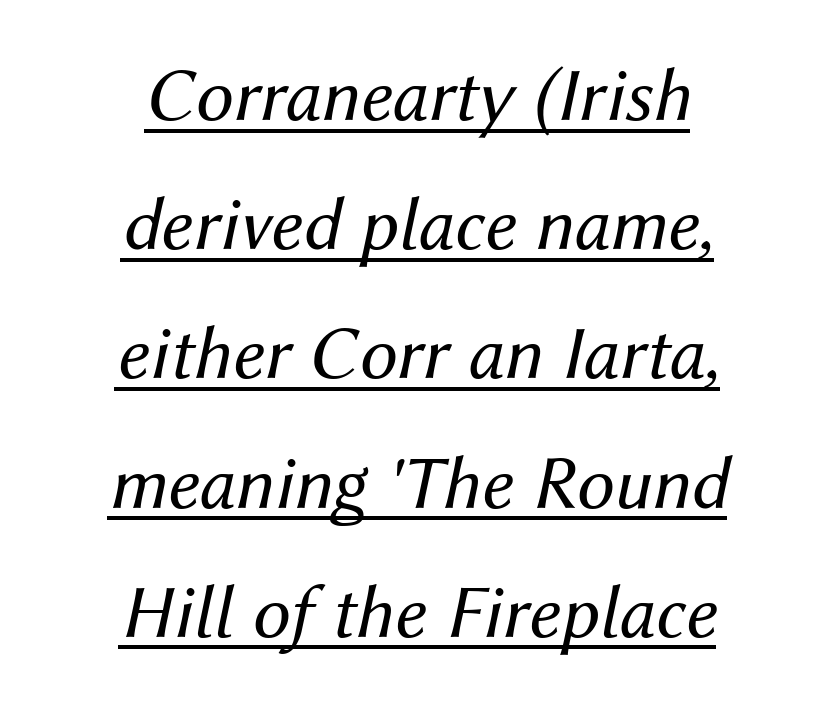
The face looks like a standard text weight, possibly lighter. The glyphs are accompanied by a horizontal stroke just below them. The font's italic variant was chosen for this text. The passage shown is typed in a proportional face where columns would drift. Look at the tracking — it's just the regular setting, nothing added.
